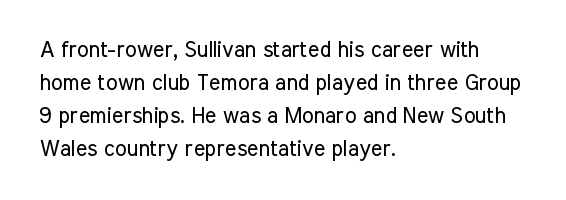
The image shows 22 px text type, upright; set left-aligned, normal line spacing (1.5x), normal letter spacing, not underlined.
